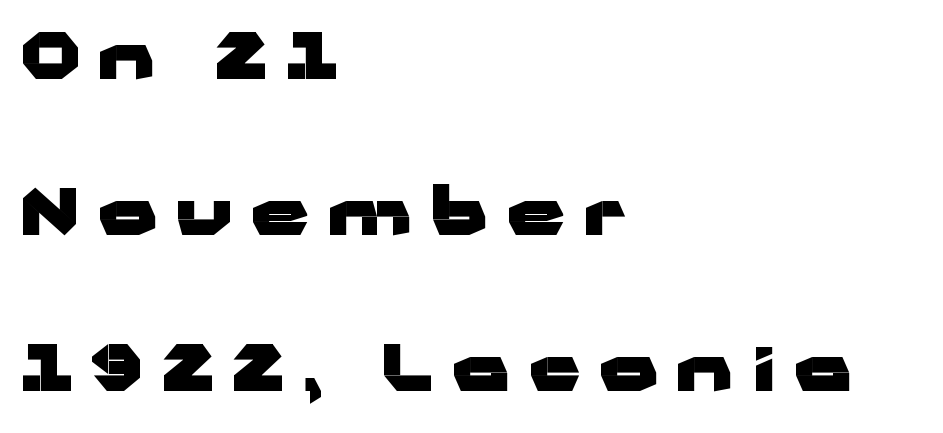
The image shows 64 px heavy, wide sans-serif type, upright; set left-aligned, loose line spacing (2.44x), unusually wide letter spacing (+0.3 em), not underlined; low stroke contrast and a medium x-height.
